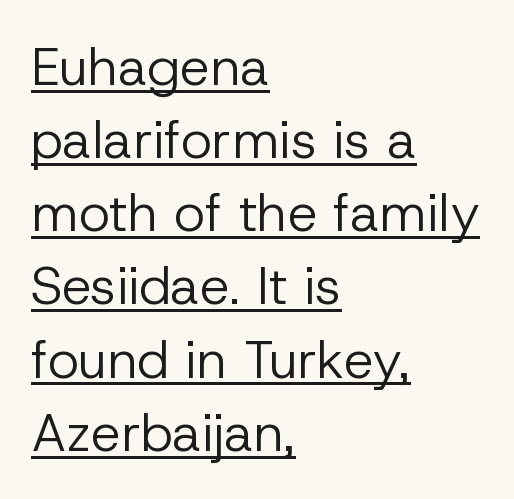
Ordinary non-slanted type is in use. Think of a printed novel: that variable character pitch is what you see here. A quiet, ordinary-to-light weight characterises the typeface. In terms of leading, this rendering sits right in the middle. Short note: letters normally spaced.
